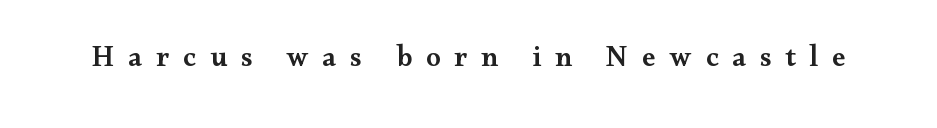
{"serif": "yes", "italic": "no", "bold": "semi", "weight": "semibold", "width": "wide", "stroke_contrast": "medium", "x_height": "small", "monospaced": "no", "underline": "no", "letter_spacing": "wide", "letter_spacing_em": 0.48, "glyph_px": 29}
